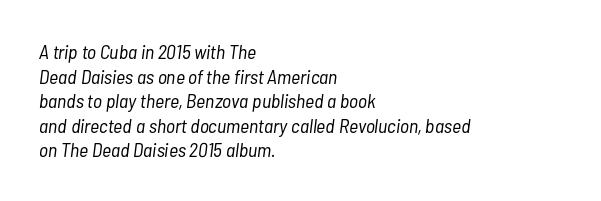
The image shows 20 px text type, italic (leaning right); set left-aligned, line spacing 1.23x, normal letter spacing, not underlined.
